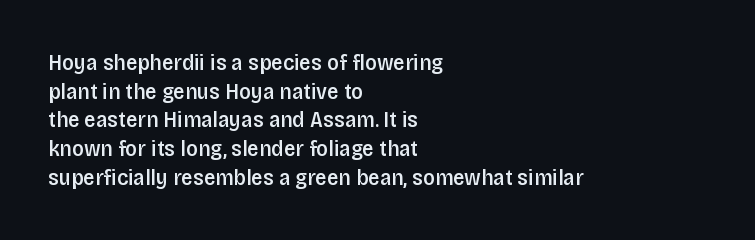
Q: Is the text bold? A: Semi-bold.
Q: Is the text italic (slanted)? A: No, it is upright.
Q: Is the text underlined? A: No.
Q: How is the paragraph aligned? A: Left-aligned.
Q: Is the spacing between letters normal or unusually wide? A: Normal.
Q: Is the spacing between lines tight, normal or loose? A: Normal.
